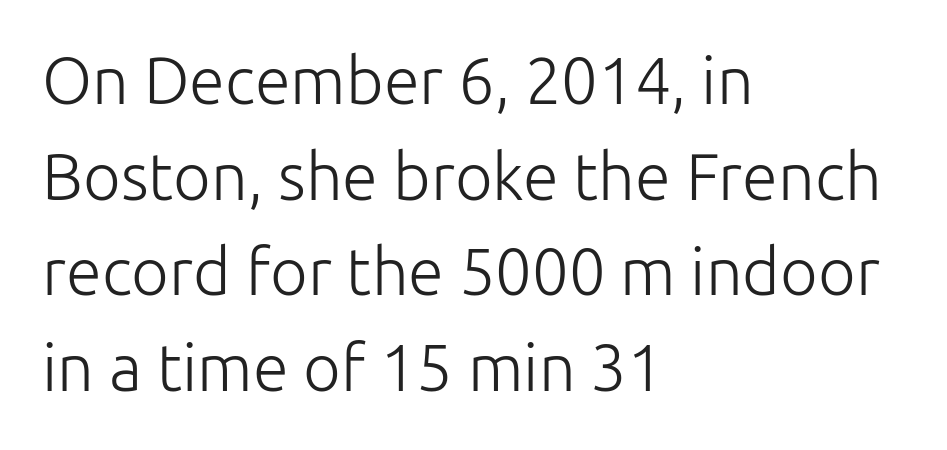
Vertical stems look standard width or narrower in stroke. The characters display no serif detailing; their extremities are plain. The text block is weighted toward the left margin, trailing off unevenly rightward. Descenders hang freely into open space. Line spacing here is normal.
